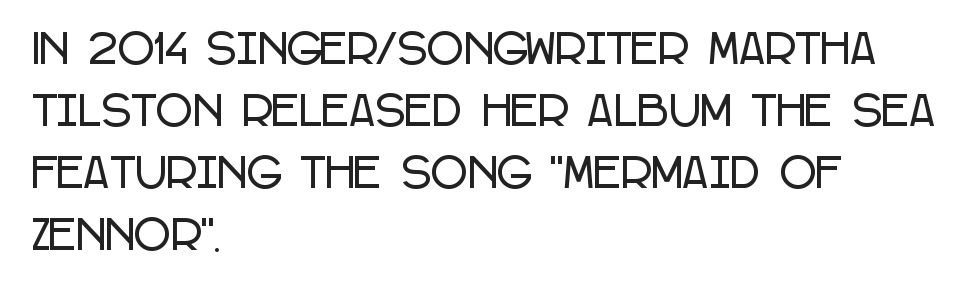
The image shows 40 px condensed sans-serif type, upright; set left-aligned, normal line spacing (1.55x), normal letter spacing, not underlined; low stroke contrast and a large x-height.
